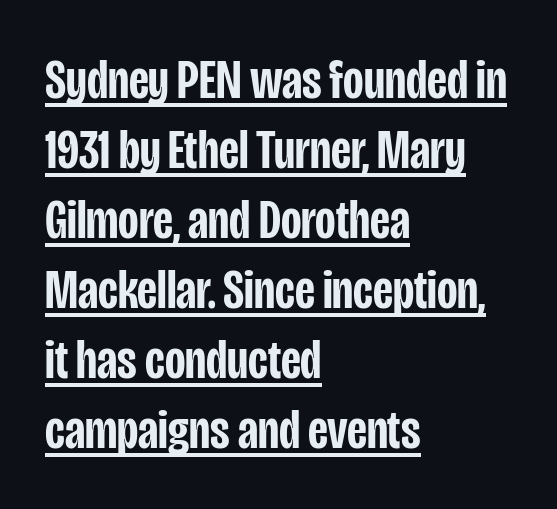
The image shows 56 px semibold, condensed sans-serif type, upright; set left-aligned, normal line spacing (1.25x), normal letter spacing, underlined; low stroke contrast and a large x-height.
